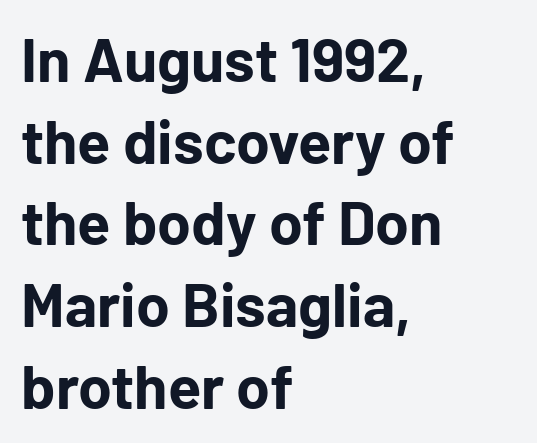
Proportional: the letters do not fall into vertical columns. Posture: straight, roman, zero tilt. The strokes are fattened all the way to bold. Teacher's note: observe the even left margin — that is flush-left alignment.
